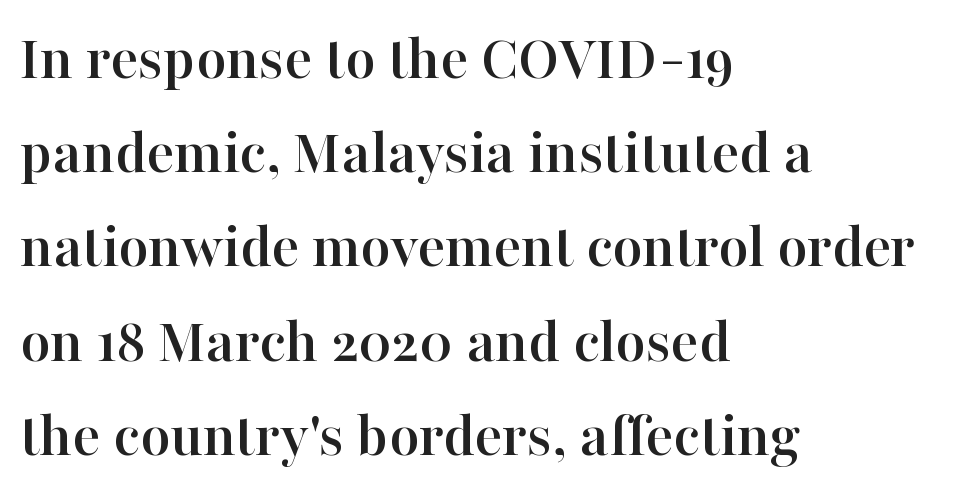
Horizontal bands of white between lines are of average thickness. Is the block centered? No — it sits flush against the left margin. It's the straight-up-and-down kind of type. You can tell from the footed stems that serif type was used.
